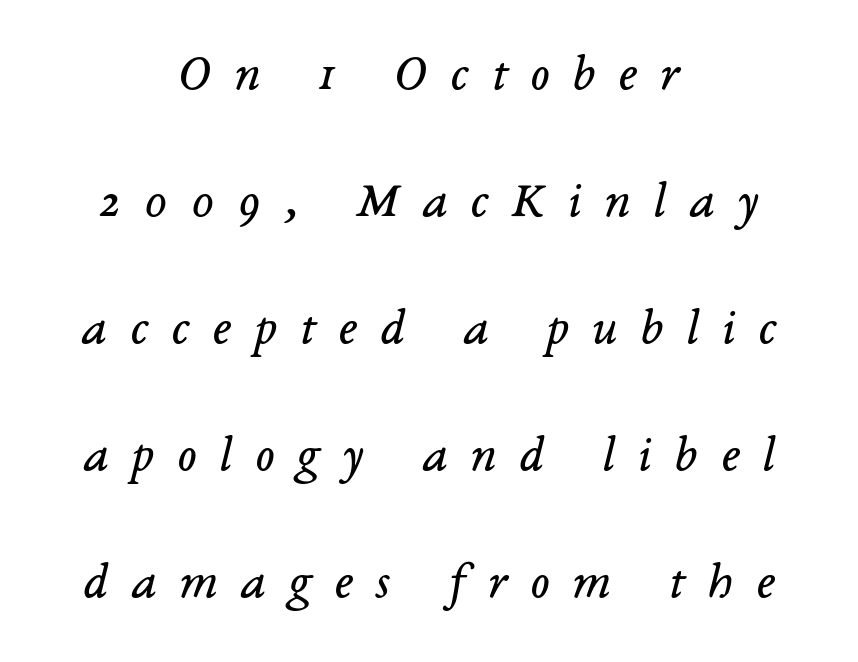
The image shows 51 px regular-weight serif type, italic (leaning right); set centered, loose line spacing (2.49x), unusually wide letter spacing (+0.45 em), not underlined; low stroke contrast and a medium x-height.
